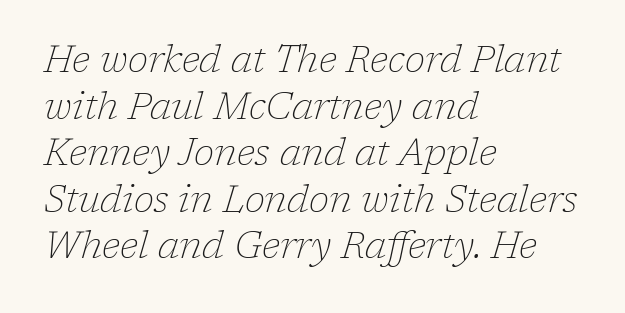
Honestly, the row spacing looks completely unremarkable. Bare-footed words on every line. You could not count columns in this text — the font is proportionally spaced. The paragraph has a hard left edge and a soft right edge.
